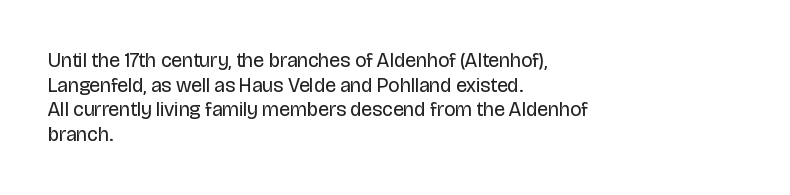
Casual observation: everything's shoved over to the left. This is not heavy type; no bold has been used. Italic? Not at all — the glyphs are vertical. The space beneath each line is pristine and unruled. No extra tracking has been applied to these lines.
